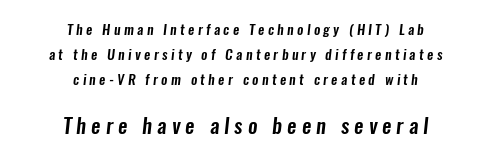
The image shows 21 px text type; set centered, line spacing 1.79x, unusually wide letter spacing (+0.24 em), not underlined; the second (bottom) block is 1.5x larger.
